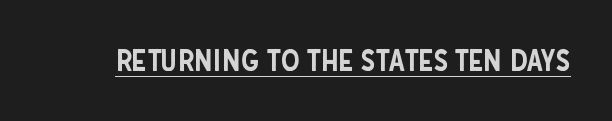
{"serif": "no", "italic": "no", "width": "condensed", "stroke_contrast": "low", "x_height": "large", "monospaced": "no", "underline": "yes", "letter_spacing": "normal", "letter_spacing_em": 0.0, "glyph_px": 30}
